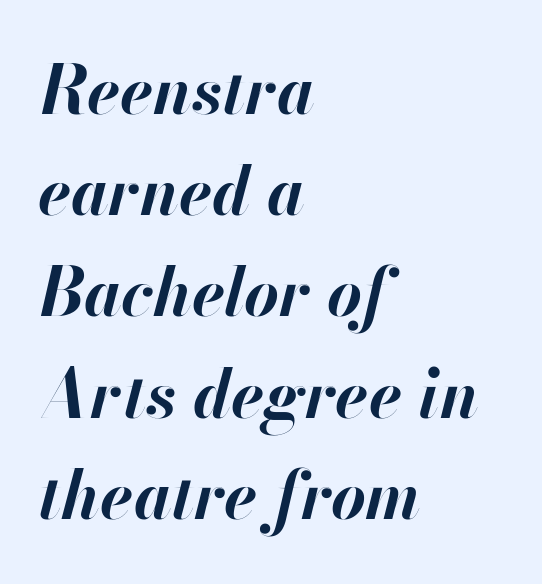
The image shows 67 px bold type, italic (leaning right); set left-aligned, normal line spacing (1.51x), normal letter spacing, not underlined; high stroke contrast and a small x-height.
